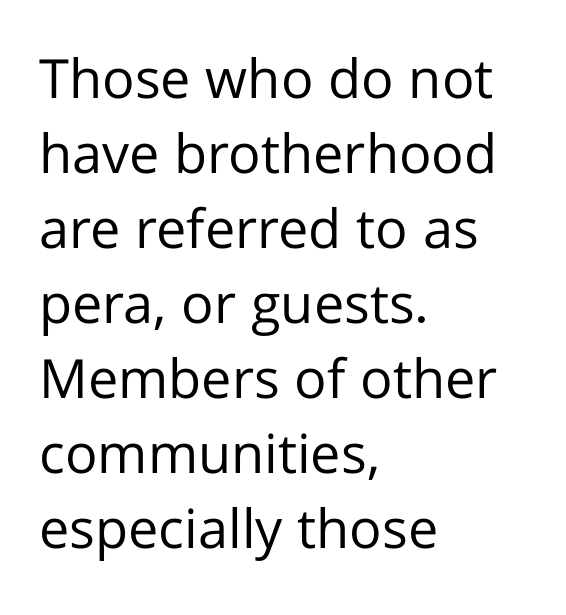
Q: Is the text bold? A: No.
Q: Is the text italic (slanted)? A: No, it is upright.
Q: Is the typeface a serif or a sans-serif typeface? A: Sans-serif.
Q: Is the text underlined? A: No.
Q: How is the paragraph aligned? A: Left-aligned.
Q: Is the spacing between letters normal or unusually wide? A: Normal.
Q: Is the spacing between lines tight, normal or loose? A: Normal.
Q: Width (condensed, normal, or wide)? A: Normal.
Q: Stroke contrast? A: Low.
Q: x-height? A: Medium.
Q: Monospaced? A: No.
